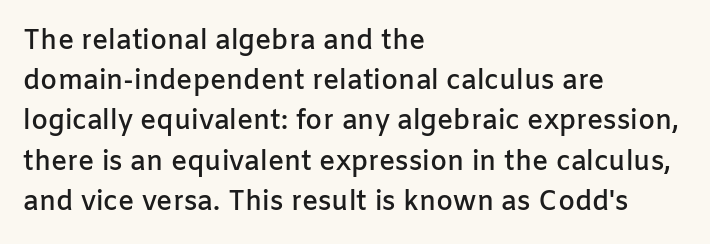
The paragraph has a hard left edge and a soft right edge. Nobody drew a line under any word here. Notice how descenders clear the ascenders below comfortably — that's standard leading. Its strokes are somewhat broadened, the hallmark of semibold type. The axis of the letterforms is exactly vertical. The letterforms sit shoulder to shoulder at normal distance.
